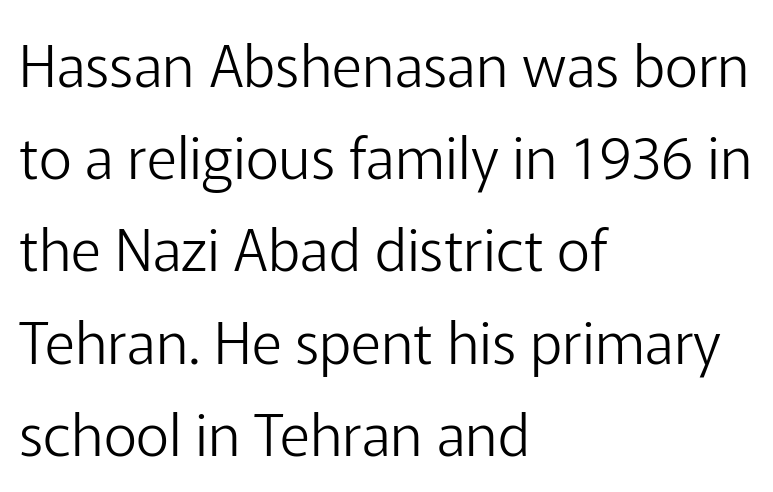
{"serif": "no", "italic": "no", "bold": "no", "weight": "light", "width": "normal", "stroke_contrast": "low", "x_height": "medium", "monospaced": "no", "underline": "no", "align": "left", "line_spacing": "normal", "line_spacing_ratio": 1.59, "letter_spacing": "normal", "letter_spacing_em": 0.0, "glyph_px": 58}
